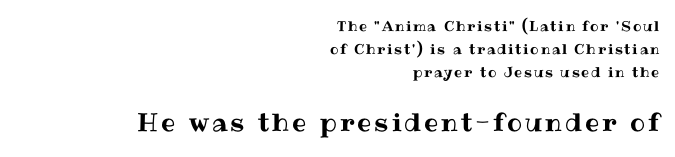
If you squint, the bottom block still reads clearly — it's the larger of the two. No italicization has been applied; the sample stays upright. Horizontally, the lines are justified to the trailing edge only. Type without underlining. Leading: standard.
